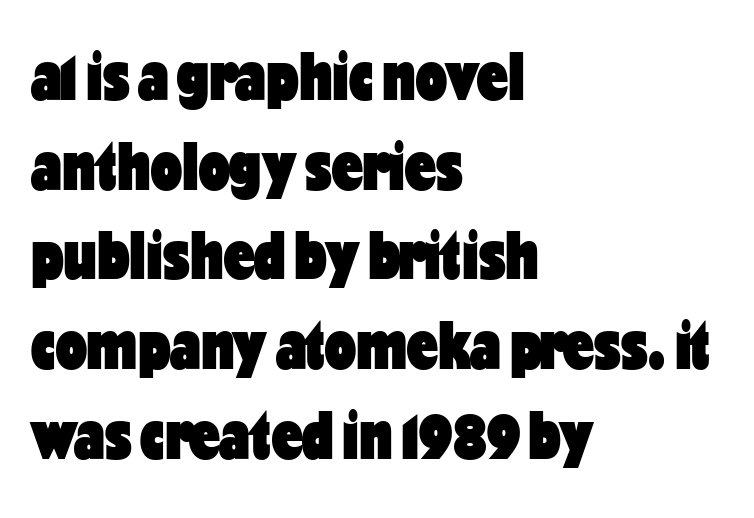
The specimen omits any rule beneath the text block's lines. The text was rendered using a sans face with plain stroke endings. The letters are bold, with thick, heavy strokes. Upright lettering throughout. Line beginnings align vertically; line endings do not. The line-height multiplier appears to be the usual default.
